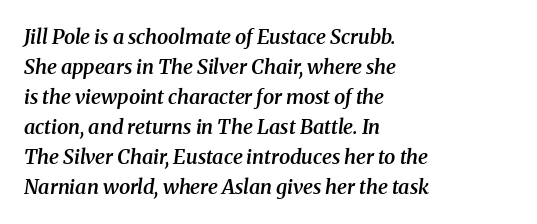
{"italic": "yes", "lean": "right", "slant_degrees": 8, "bold": "semi", "underline": "no", "align": "left", "line_spacing": "normal", "line_spacing_ratio": 1.5, "letter_spacing": "normal", "letter_spacing_em": 0.0, "glyph_px": 20}
